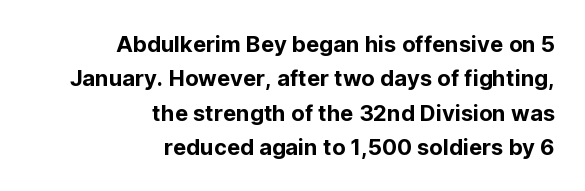
Q: Is the text italic (slanted)? A: No, it is upright.
Q: Is the text underlined? A: No.
Q: How is the paragraph aligned? A: Right-aligned.
Q: Is the spacing between letters normal or unusually wide? A: Normal.
Q: Is the spacing between lines tight, normal or loose? A: Normal.
